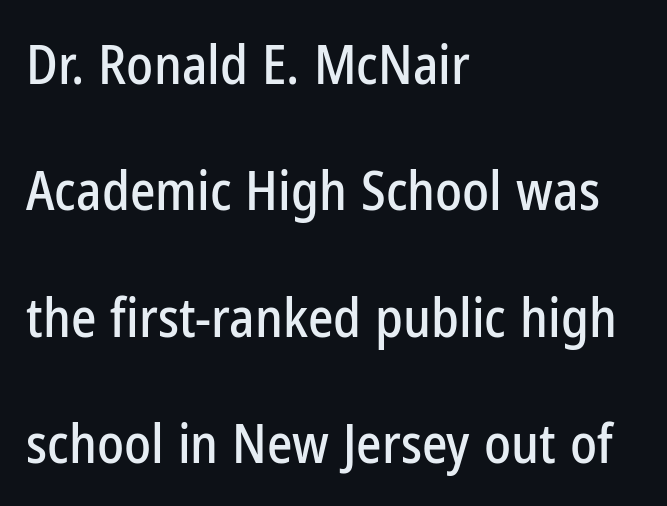
The image shows 54 px condensed sans-serif type, upright; set left-aligned, loose line spacing (2.34x), normal letter spacing, not underlined; low stroke contrast and a medium x-height.
